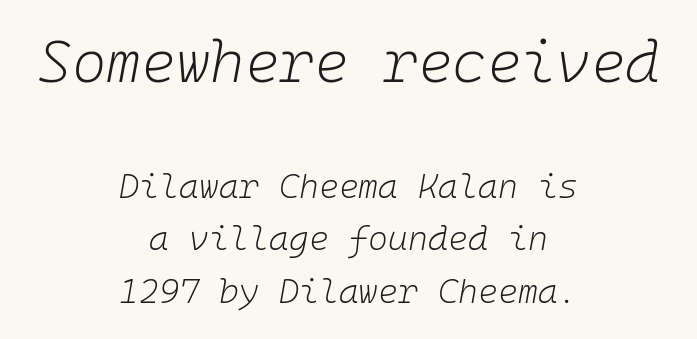
{"italic": "yes", "lean": "right", "slant_degrees": 10, "bold": "no", "weight": "light", "width": "normal", "stroke_contrast": "low", "x_height": "medium", "monospaced": "yes", "underline": "no", "align": "center", "line_spacing": "normal", "line_spacing_ratio": 1.55, "letter_spacing": "normal", "letter_spacing_em": 0.0, "larger_block": "first", "size_ratio": 1.74, "glyph_px": 59}
